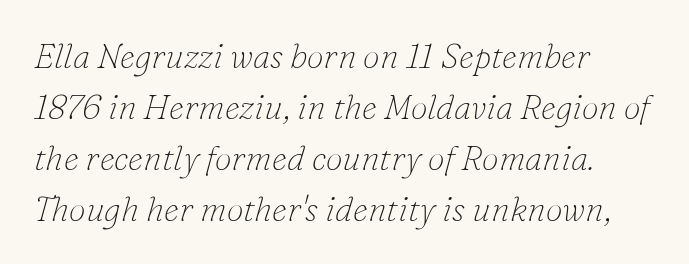
The image shows 34 px thin serif type, italic (leaning right); set left-aligned, normal line spacing (1.5x), normal letter spacing, not underlined; low stroke contrast and a small x-height.
